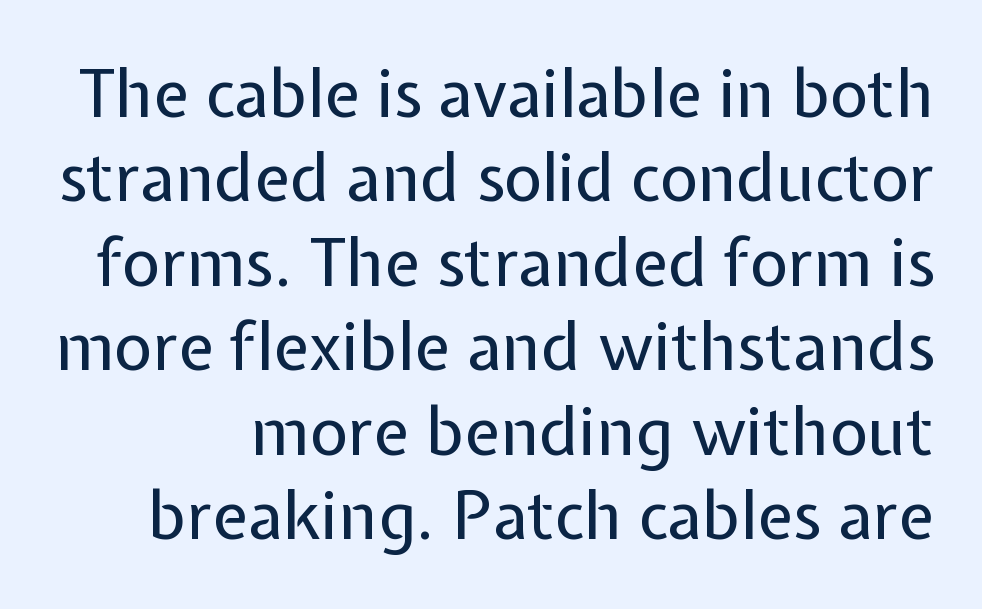
The image shows 66 px regular-weight sans-serif type, upright; set normal line spacing (1.28x), normal letter spacing, not underlined; low stroke contrast and a medium x-height.
